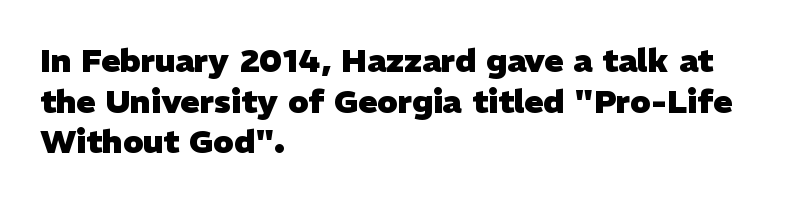
{"serif": "no", "bold": "yes", "weight": "heavy", "width": "normal", "stroke_contrast": "low", "x_height": "medium", "monospaced": "no", "underline": "no", "align": "left", "line_spacing": "normal", "line_spacing_ratio": 1.27, "letter_spacing": "normal", "letter_spacing_em": 0.0, "glyph_px": 32}
